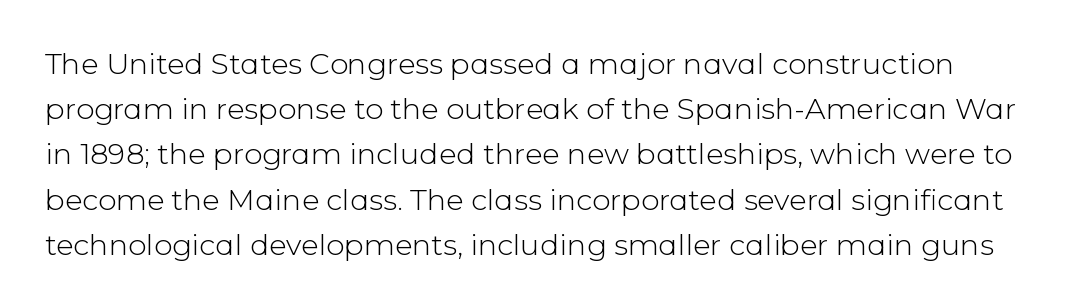
Q: Is the text bold? A: No.
Q: Is the text italic (slanted)? A: No, it is upright.
Q: Is the typeface a serif or a sans-serif typeface? A: Sans-serif.
Q: Is the text underlined? A: No.
Q: Is the spacing between letters normal or unusually wide? A: Normal.
Q: Is the spacing between lines tight, normal or loose? A: Normal.
Q: Width (condensed, normal, or wide)? A: Normal.
Q: Stroke contrast? A: Low.
Q: x-height? A: Medium.
Q: Monospaced? A: No.
